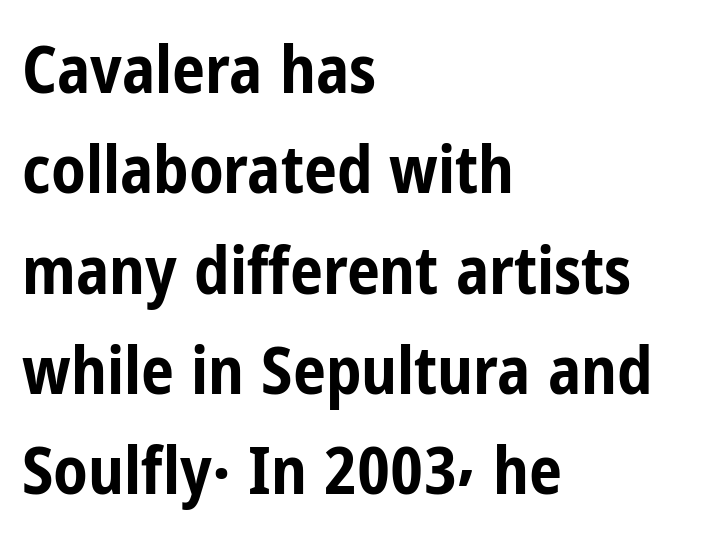
{"serif": "no", "italic": "no", "bold": "yes", "weight": "bold", "width": "condensed", "stroke_contrast": "low", "x_height": "medium", "monospaced": "no", "underline": "no", "align": "left", "line_spacing": "normal", "line_spacing_ratio": 1.52, "letter_spacing": "normal", "letter_spacing_em": 0.0, "glyph_px": 66}
